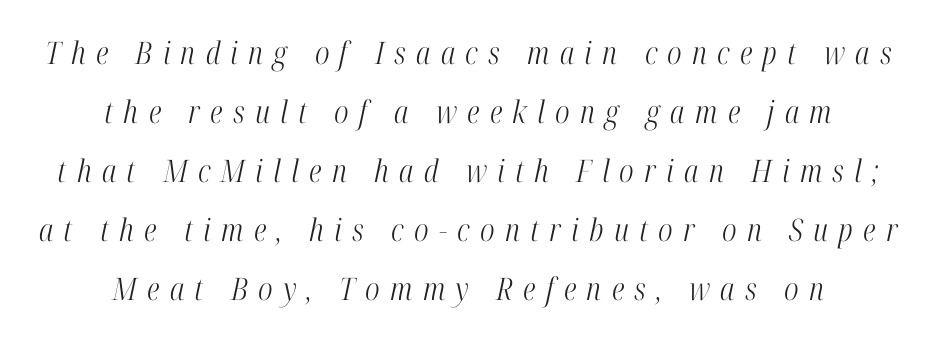
Glance below the letters and you will spot only blank space. It's the slanting kind of type. The characters display serif detailing at their extremities. These glyphs show unthickened strokes, regular width or finer. A typesetter would call this leading open, well beyond the default. Looks like regular typesetting: each glyph gets only the width it needs.
